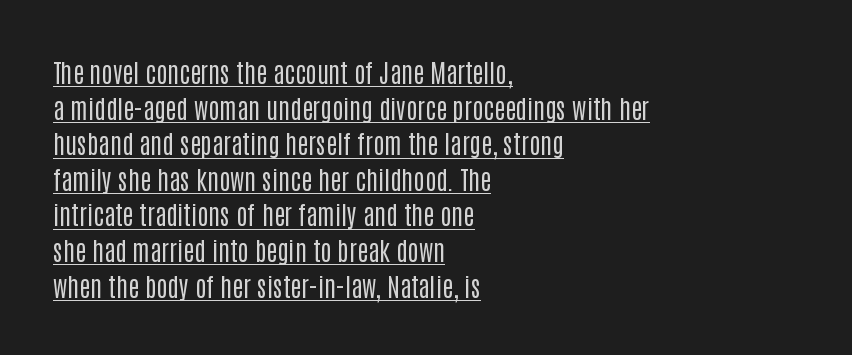
{"italic": "no", "bold": "no", "underline": "yes", "align": "left", "line_spacing": "normal", "line_spacing_ratio": 1.37, "letter_spacing": "normal", "letter_spacing_em": 0.0, "glyph_px": 26}
